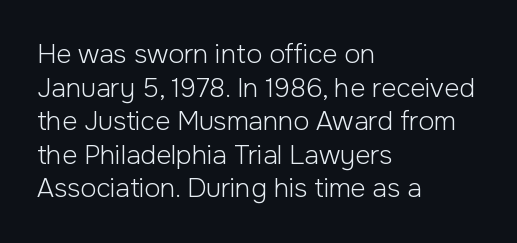
The image shows 26 px text type, upright; set left-aligned, normal line spacing (1.29x), normal letter spacing, not underlined.
